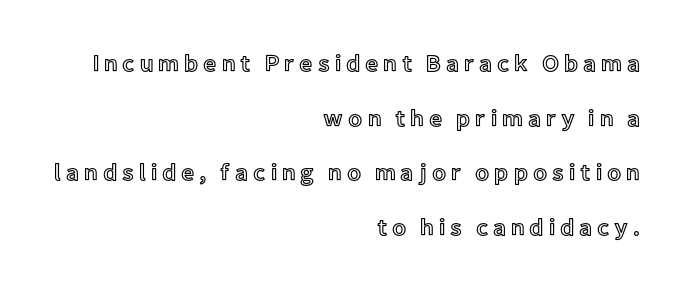
The image shows 23 px text type, upright; set right-aligned, loose line spacing (2.38x), unusually wide letter spacing (+0.21 em), not underlined.
